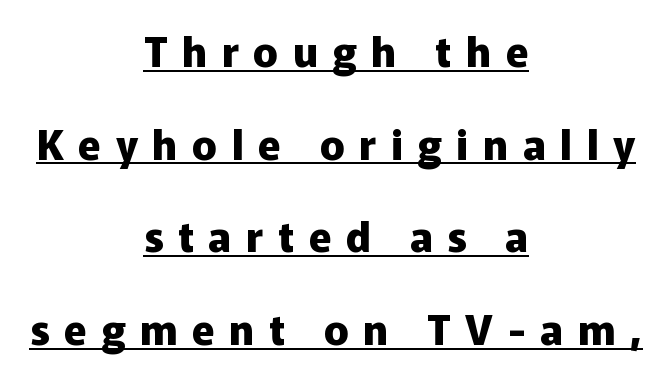
The image shows 41 px heavy sans-serif type, upright; set centered, loose line spacing (2.26x), unusually wide letter spacing (+0.36 em), underlined; low stroke contrast and a medium x-height.
